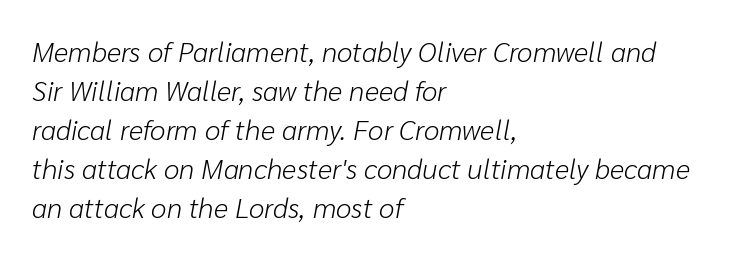
{"italic": "yes", "lean": "right", "slant_degrees": 10, "bold": "no", "weight": "light", "width": "normal", "stroke_contrast": "low", "x_height": "medium", "monospaced": "no", "underline": "no", "align": "left", "line_spacing": "normal", "line_spacing_ratio": 1.39, "letter_spacing": "normal", "letter_spacing_em": 0.0, "glyph_px": 28}
